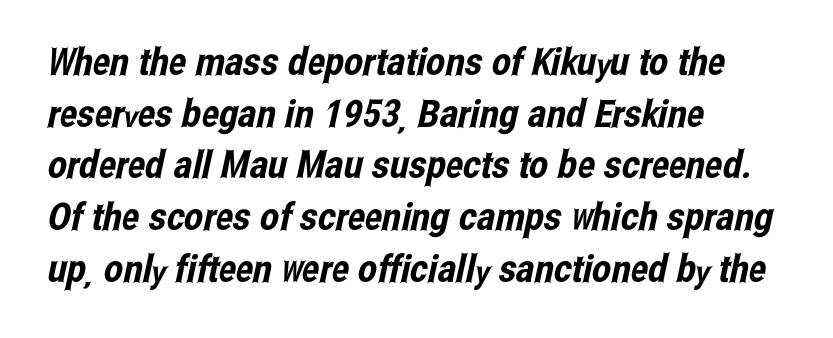
Letterform terminals end flat and unadorned throughout the passage. Character widths vary here, with narrow letters taking less room than wide ones. The line texture is even and compact thanks to regular tracking. Regular leading. Only glyphs here, with clear space below each row.
